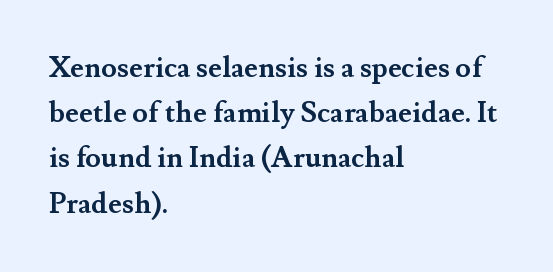
{"serif": "yes", "italic": "no", "bold": "yes", "weight": "semibold", "width": "normal", "stroke_contrast": "medium", "x_height": "small", "monospaced": "no", "underline": "no", "align": "left", "line_spacing": "normal", "line_spacing_ratio": 1.56, "letter_spacing": "normal", "letter_spacing_em": 0.0, "glyph_px": 29}
